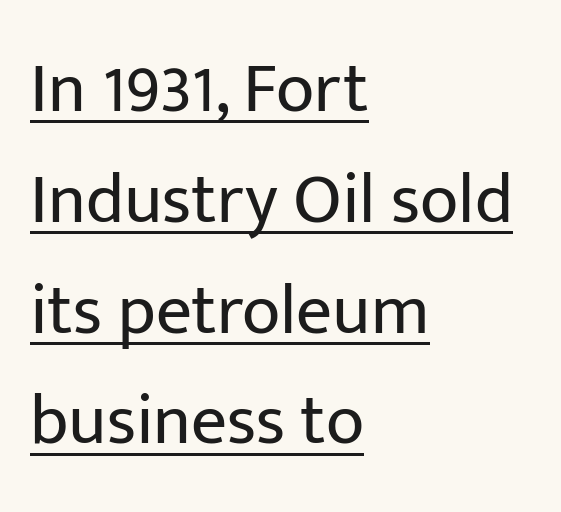
Q: Is the text bold? A: No.
Q: Is the text italic (slanted)? A: No, it is upright.
Q: Is the typeface a serif or a sans-serif typeface? A: Sans-serif.
Q: Is the text underlined? A: Yes.
Q: How is the paragraph aligned? A: Left-aligned.
Q: Is the spacing between letters normal or unusually wide? A: Normal.
Q: Is the spacing between lines tight, normal or loose? A: Normal.
Q: Width (condensed, normal, or wide)? A: Normal.
Q: Stroke contrast? A: Low.
Q: x-height? A: Medium.
Q: Monospaced? A: No.
